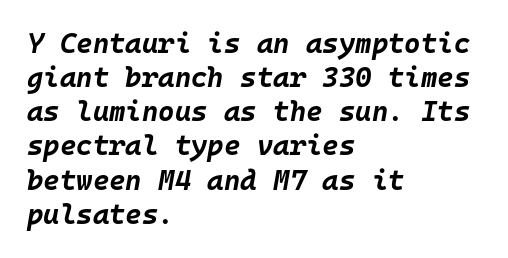
The image shows 28 px bold type, italic (leaning right), monospaced; set left-aligned, line spacing 1.22x, normal letter spacing, not underlined; low stroke contrast and a large x-height.
